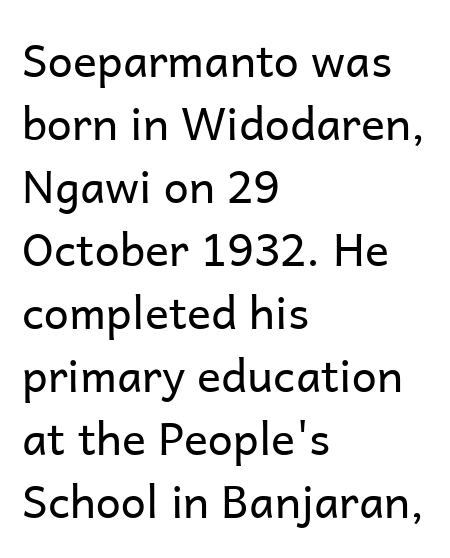
Q: Is the text bold? A: No.
Q: Is the text italic (slanted)? A: No, it is upright.
Q: Is the typeface a serif or a sans-serif typeface? A: Sans-serif.
Q: Is the text underlined? A: No.
Q: How is the paragraph aligned? A: Left-aligned.
Q: Is the spacing between letters normal or unusually wide? A: Normal.
Q: Is the spacing between lines tight, normal or loose? A: Normal.
Q: Width (condensed, normal, or wide)? A: Normal.
Q: Stroke contrast? A: Low.
Q: x-height? A: Medium.
Q: Monospaced? A: No.
